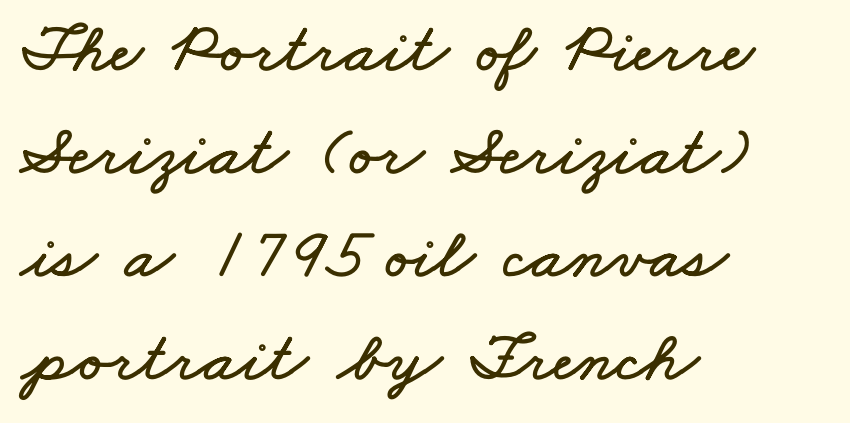
Q: Is the text underlined? A: No.
Q: How is the paragraph aligned? A: Left-aligned.
Q: Is the spacing between letters normal or unusually wide? A: Normal.
Q: Is the spacing between lines tight, normal or loose? A: Normal.
Q: Width (condensed, normal, or wide)? A: Wide.
Q: Stroke contrast? A: Low.
Q: x-height? A: Small.
Q: Monospaced? A: No.
